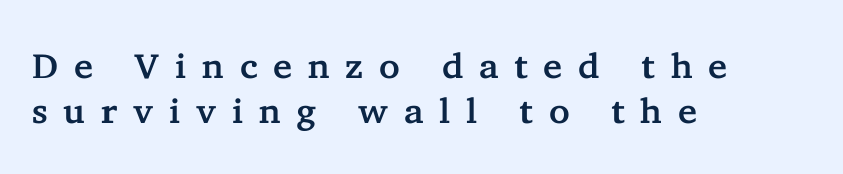
This sample is left-justified, so line endings fall wherever the words run out. In terms of leading, this rendering sits right in the middle. The specimen omits any rule beneath the text block's lines. Spacing verdict: proportional, widths tailored to each character.
